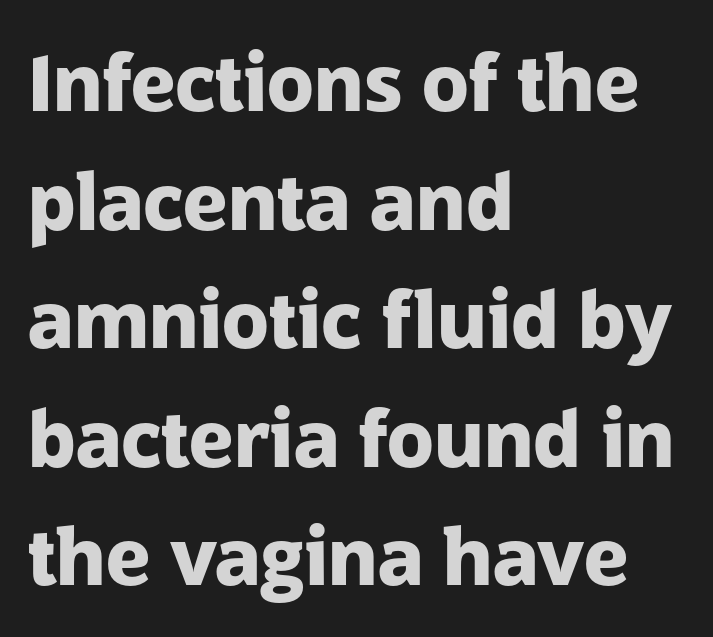
{"serif": "no", "italic": "no", "bold": "yes", "weight": "heavy", "width": "normal", "stroke_contrast": "low", "x_height": "medium", "monospaced": "no", "underline": "no", "align": "left", "line_spacing": "normal", "line_spacing_ratio": 1.54, "letter_spacing": "normal", "letter_spacing_em": 0.0, "glyph_px": 77}
